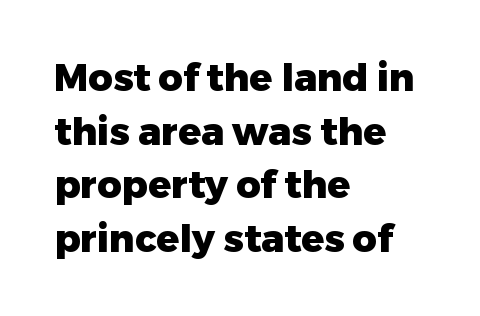
Are there feet on the stems? There aren't — it's a sans. What weight is shown? A full bold with thick strokes. Character widths vary here, with narrow letters taking less room than wide ones. Interline gaps are of average width in this sample. Is there any slant? The stems are plumb. Descender tails drop into unmarked territory.
